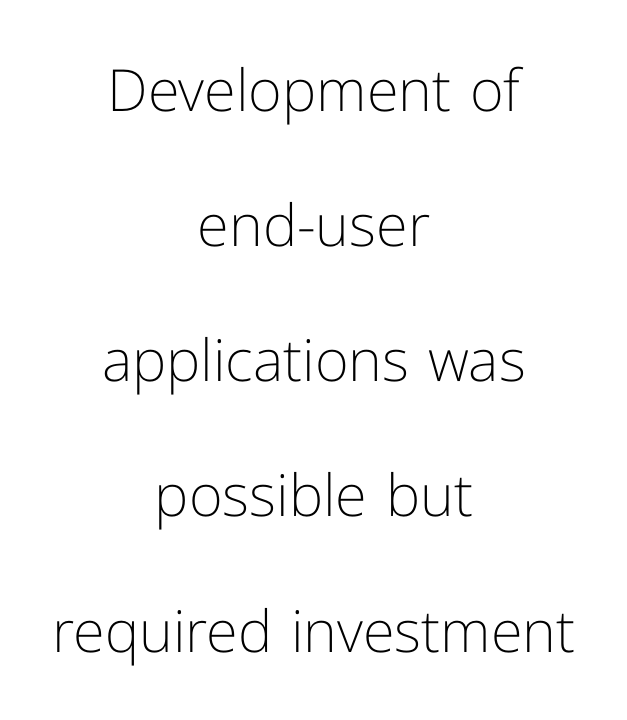
Q: Is the text bold? A: No.
Q: Is the text italic (slanted)? A: No, it is upright.
Q: Is the typeface a serif or a sans-serif typeface? A: Sans-serif.
Q: Is the text underlined? A: No.
Q: How is the paragraph aligned? A: Centered.
Q: Is the spacing between letters normal or unusually wide? A: Normal.
Q: Is the spacing between lines tight, normal or loose? A: Loose.
Q: Width (condensed, normal, or wide)? A: Normal.
Q: Stroke contrast? A: Low.
Q: x-height? A: Medium.
Q: Monospaced? A: No.
